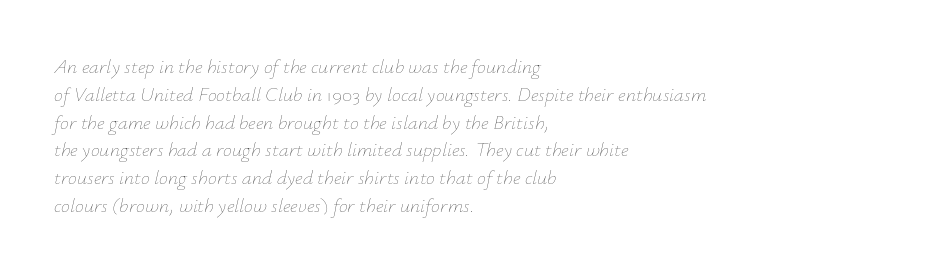
Q: Is the text bold? A: No.
Q: Is the text italic (slanted)? A: Yes, it leans right by about 12 degrees.
Q: Is the text underlined? A: No.
Q: How is the paragraph aligned? A: Left-aligned.
Q: Is the spacing between letters normal or unusually wide? A: Normal.
Q: Is the spacing between lines tight, normal or loose? A: Normal.
